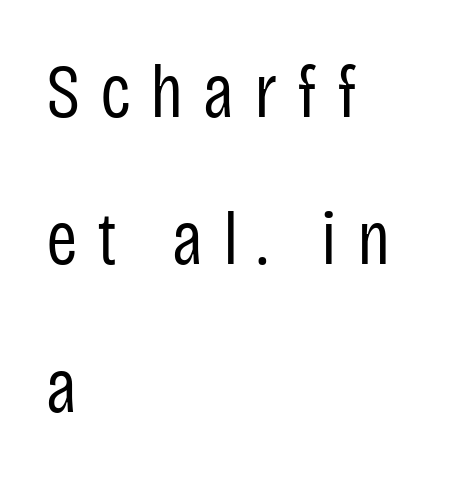
Q: Is the text bold? A: No.
Q: Is the text italic (slanted)? A: No, it is upright.
Q: Is the typeface a serif or a sans-serif typeface? A: Sans-serif.
Q: Is the text underlined? A: No.
Q: How is the paragraph aligned? A: Left-aligned.
Q: Is the spacing between letters normal or unusually wide? A: Unusually wide.
Q: Is the spacing between lines tight, normal or loose? A: Loose.
Q: Width (condensed, normal, or wide)? A: Condensed.
Q: Stroke contrast? A: Low.
Q: x-height? A: Large.
Q: Monospaced? A: No.
